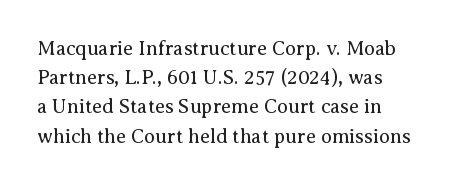
A normal amount of white space separates one row of letters from the next. The foot of each line stays bare and open. The ragged edge is on the right, which tells us the setting is flush left. This sample uses an upright cut, with every glyph sitting square on the baseline. No chunkiness to these letters — they're not bold. Does extra space separate the letters? No, they use regular spacing.
